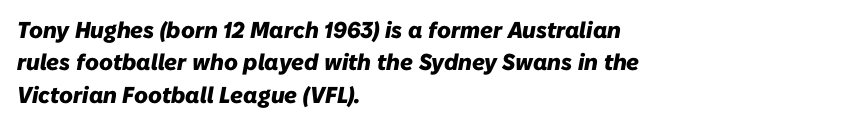
The image shows 23 px bold type, italic (leaning right); set left-aligned, normal line spacing (1.41x), normal letter spacing, not underlined.
